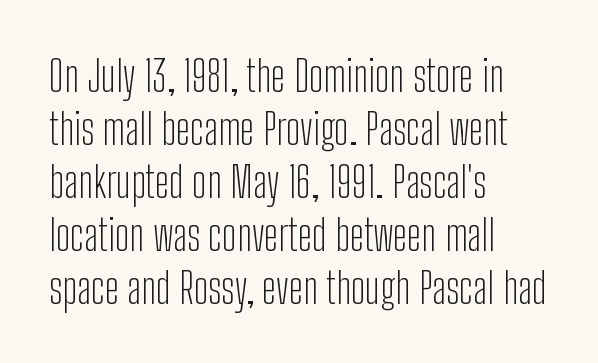
Q: Is the text bold? A: No.
Q: Is the text italic (slanted)? A: No, it is upright.
Q: Is the typeface a serif or a sans-serif typeface? A: Sans-serif.
Q: Is the text underlined? A: No.
Q: How is the paragraph aligned? A: Left-aligned.
Q: Is the spacing between letters normal or unusually wide? A: Normal.
Q: Width (condensed, normal, or wide)? A: Condensed.
Q: Stroke contrast? A: Low.
Q: x-height? A: Medium.
Q: Monospaced? A: No.
